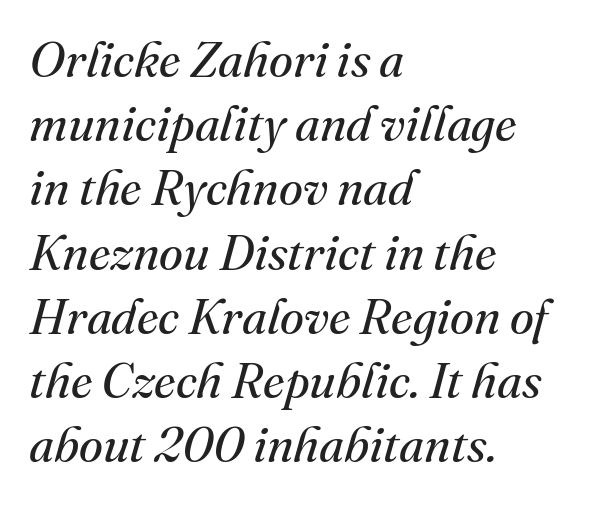
The image shows 49 px regular-weight serif type, italic (leaning right); set left-aligned, normal line spacing (1.31x), normal letter spacing, not underlined; medium stroke contrast and a small x-height.
